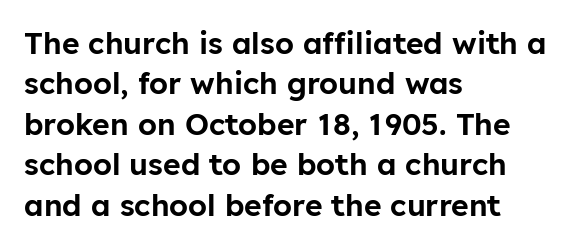
Is the letter spacing exaggerated? No — it looks like the ordinary default. The strip under each line holds only bare page. I'd call this a sans setting — the letters go barefoot. Does the leading feel generous? No, just average. The rag falls on the right side of this text block.
